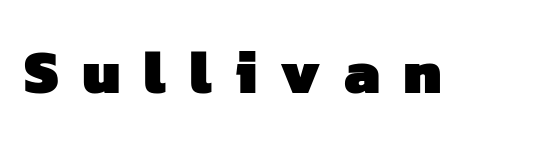
The image shows 62 px heavy sans-serif type; set unusually wide letter spacing (+0.37 em), not underlined; low stroke contrast and a medium x-height.
